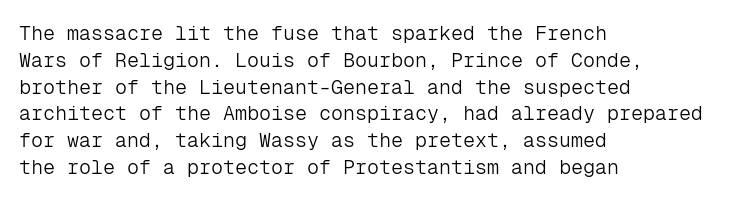
The image shows 20 px text type, upright; set left-aligned, normal line spacing (1.34x), normal letter spacing, not underlined.
